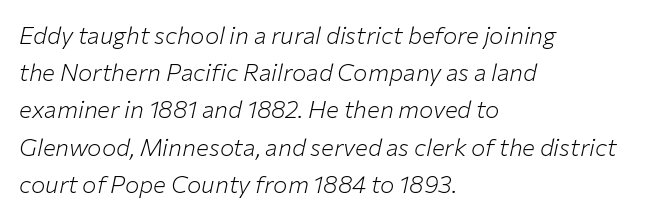
Q: Is the text bold? A: No.
Q: Is the text italic (slanted)? A: Yes, it leans right by about 12 degrees.
Q: Is the text underlined? A: No.
Q: How is the paragraph aligned? A: Left-aligned.
Q: Is the spacing between letters normal or unusually wide? A: Normal.
Q: Is the spacing between lines tight, normal or loose? A: Normal.
